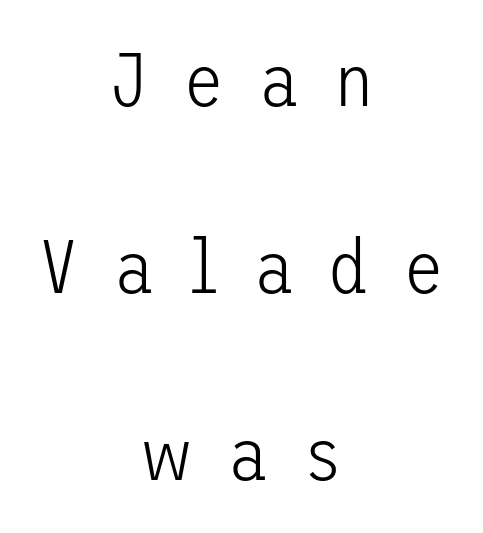
The rendering inserts visible extra space after every character. Compared with a typical body face, this is equally light or lighter still. No feet cap the strokes, marking this as sans-serif type. Italic: no, the glyphs are upright roman.
